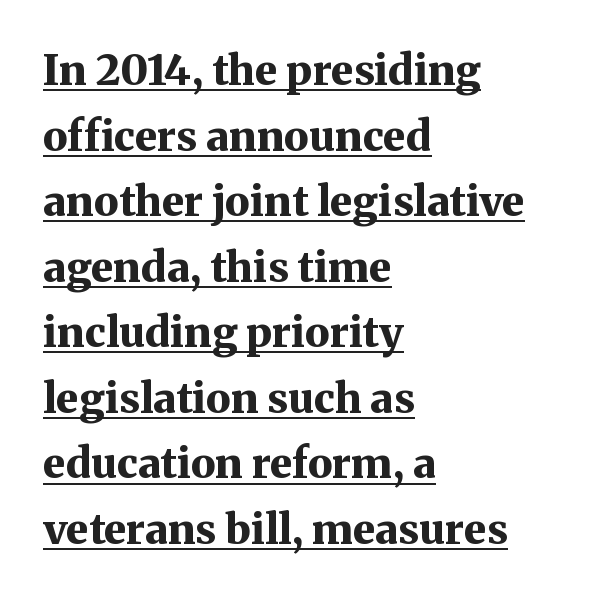
The image shows 42 px bold serif type, upright; set left-aligned, normal line spacing (1.56x), normal letter spacing, underlined; medium stroke contrast and a medium x-height.
